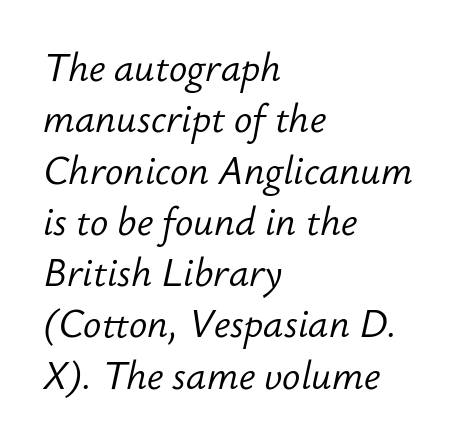
{"italic": "yes", "lean": "right", "slant_degrees": 12, "bold": "no", "weight": "light", "width": "normal", "stroke_contrast": "low", "x_height": "small", "monospaced": "no", "underline": "no", "align": "left", "line_spacing": "normal", "line_spacing_ratio": 1.35, "letter_spacing": "normal", "letter_spacing_em": 0.0, "glyph_px": 38}
